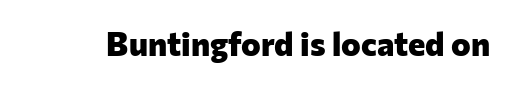
Q: Is the text bold? A: Yes.
Q: Is the text italic (slanted)? A: No, it is upright.
Q: Is the typeface a serif or a sans-serif typeface? A: Sans-serif.
Q: Is the text underlined? A: No.
Q: Is the spacing between letters normal or unusually wide? A: Normal.
Q: Width (condensed, normal, or wide)? A: Normal.
Q: Stroke contrast? A: Low.
Q: x-height? A: Medium.
Q: Monospaced? A: No.
